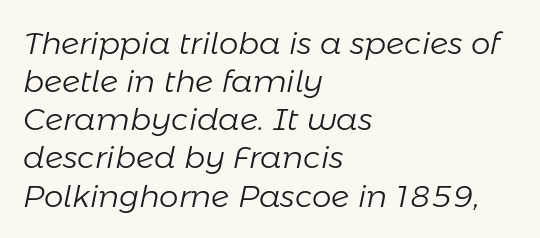
Q: Is the text bold? A: No.
Q: Is the text italic (slanted)? A: Yes, it leans right by about 11 degrees.
Q: Is the text underlined? A: No.
Q: How is the paragraph aligned? A: Left-aligned.
Q: Is the spacing between letters normal or unusually wide? A: Normal.
Q: Width (condensed, normal, or wide)? A: Normal.
Q: Stroke contrast? A: Low.
Q: x-height? A: Medium.
Q: Monospaced? A: No.
